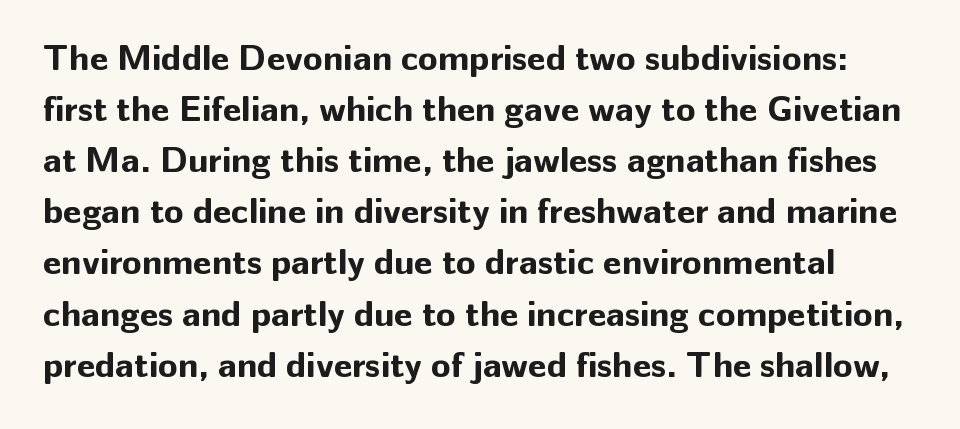
Heft: maximum for text — a bold. Letterform terminals end flat and unadorned throughout the passage. Nobody touched the tracking dial on this one. Letters rest on an invisible, unmarked baseline.
